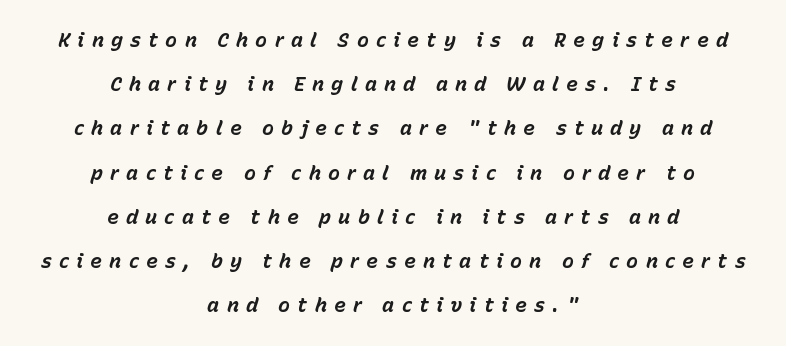
{"italic": "yes", "lean": "right", "slant_degrees": 15, "bold": "yes", "underline": "no", "align": "center", "line_spacing": "loose", "line_spacing_ratio": 2.21, "letter_spacing": "wide", "letter_spacing_em": 0.36, "glyph_px": 20}
